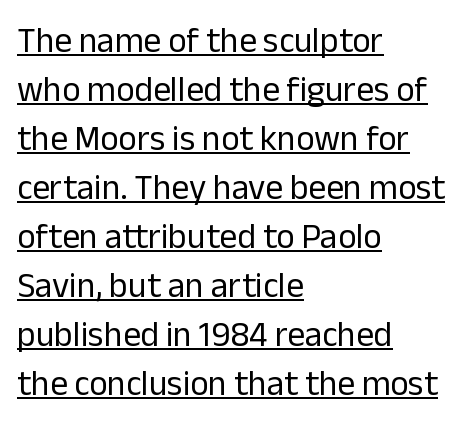
Q: Is the text bold? A: No.
Q: Is the text italic (slanted)? A: No, it is upright.
Q: Is the typeface a serif or a sans-serif typeface? A: Sans-serif.
Q: Is the text underlined? A: Yes.
Q: How is the paragraph aligned? A: Left-aligned.
Q: Is the spacing between letters normal or unusually wide? A: Normal.
Q: Is the spacing between lines tight, normal or loose? A: Normal.
Q: Width (condensed, normal, or wide)? A: Normal.
Q: Stroke contrast? A: Low.
Q: x-height? A: Medium.
Q: Monospaced? A: No.
